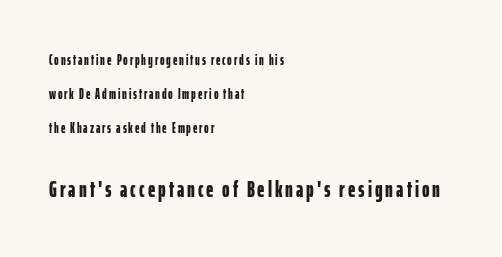
Q: Is the text bold? A: Yes.
Q: Is the text italic (slanted)? A: No, it is upright.
Q: Is the text underlined? A: No.
Q: How is the paragraph aligned? A: Left-aligned.
Q: Is the spacing between lines tight, normal or loose? A: Loose.
Q: Which block of text is set in a larger size, the first (top) or the second (bottom)? A: The second (bottom) one.
